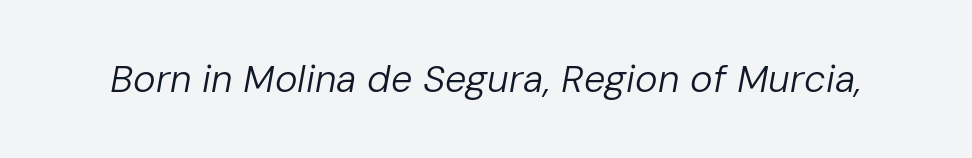
The image shows 38 px regular-weight type, italic (leaning right); set normal letter spacing, not underlined; low stroke contrast and a medium x-height.
